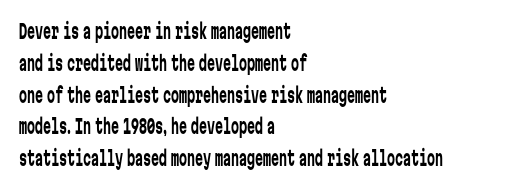
Q: Is the text bold? A: No.
Q: Is the text italic (slanted)? A: No, it is upright.
Q: Is the text underlined? A: No.
Q: How is the paragraph aligned? A: Left-aligned.
Q: Is the spacing between letters normal or unusually wide? A: Normal.
Q: Is the spacing between lines tight, normal or loose? A: Normal.
